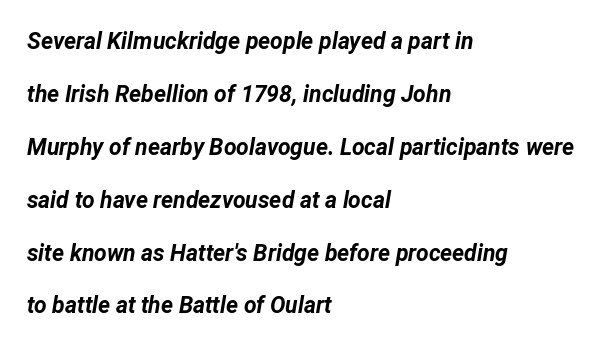
Q: Is the text bold? A: Yes.
Q: Is the text italic (slanted)? A: Yes, it leans right by about 12 degrees.
Q: Is the text underlined? A: No.
Q: How is the paragraph aligned? A: Left-aligned.
Q: Is the spacing between letters normal or unusually wide? A: Normal.
Q: Is the spacing between lines tight, normal or loose? A: Loose.
